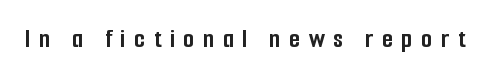
The image shows 28 px semibold, condensed sans-serif type, upright; set unusually wide letter spacing (+0.31 em), not underlined; low stroke contrast and a medium x-height.
